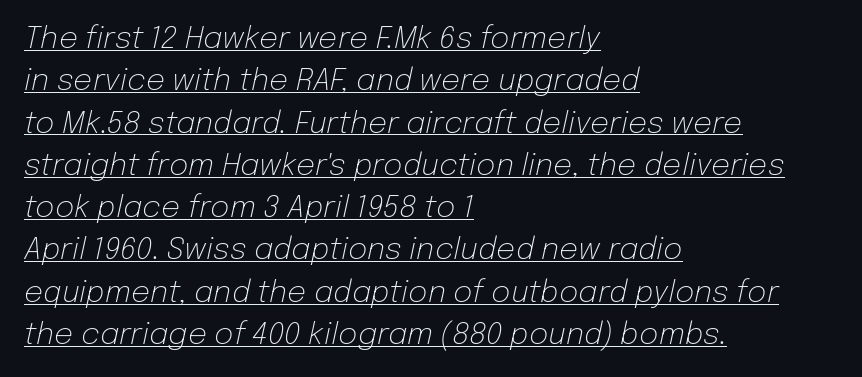
The image shows 30 px light type, italic (leaning right); set left-aligned, normal line spacing (1.41x), normal letter spacing, underlined; low stroke contrast and a medium x-height.
